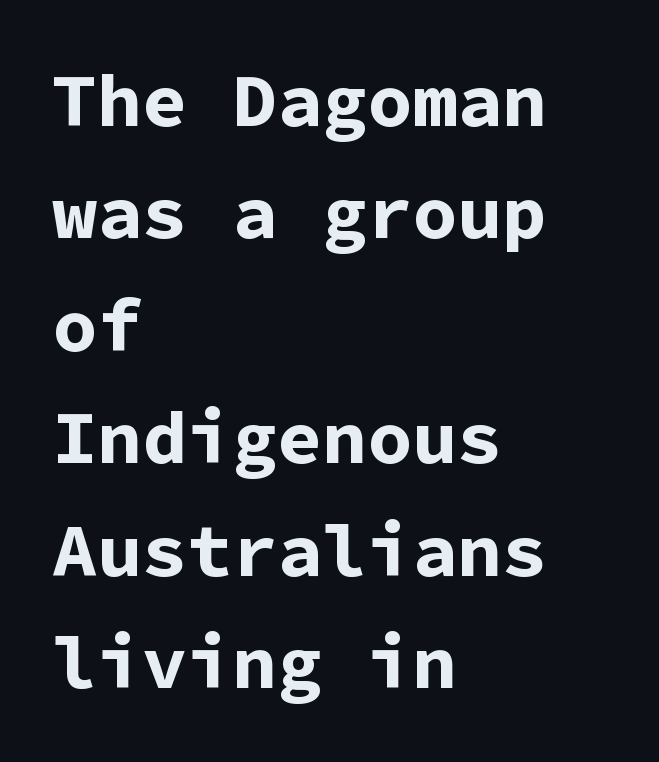
Q: Is the text bold? A: Yes.
Q: Is the text italic (slanted)? A: No, it is upright.
Q: Is the typeface a serif or a sans-serif typeface? A: Sans-serif.
Q: Is the text underlined? A: No.
Q: How is the paragraph aligned? A: Left-aligned.
Q: Is the spacing between letters normal or unusually wide? A: Normal.
Q: Is the spacing between lines tight, normal or loose? A: Normal.
Q: Width (condensed, normal, or wide)? A: Normal.
Q: Stroke contrast? A: Low.
Q: x-height? A: Medium.
Q: Monospaced? A: Yes.
